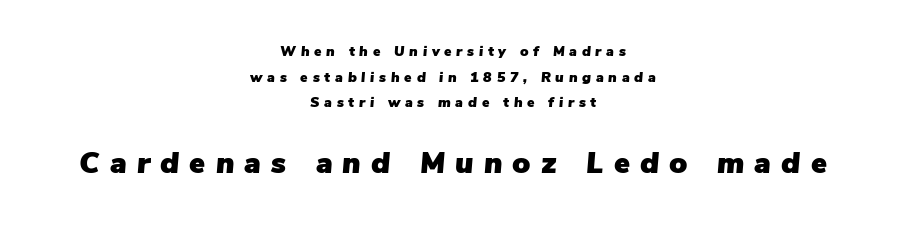
{"italic": "yes", "lean": "right", "slant_degrees": 5, "width": "normal", "stroke_contrast": "low", "x_height": "medium", "monospaced": "no", "underline": "no", "align": "center", "line_spacing_ratio": 1.83, "letter_spacing": "wide", "letter_spacing_em": 0.34, "larger_block": "second", "size_ratio": 2.14, "glyph_px": 30}
